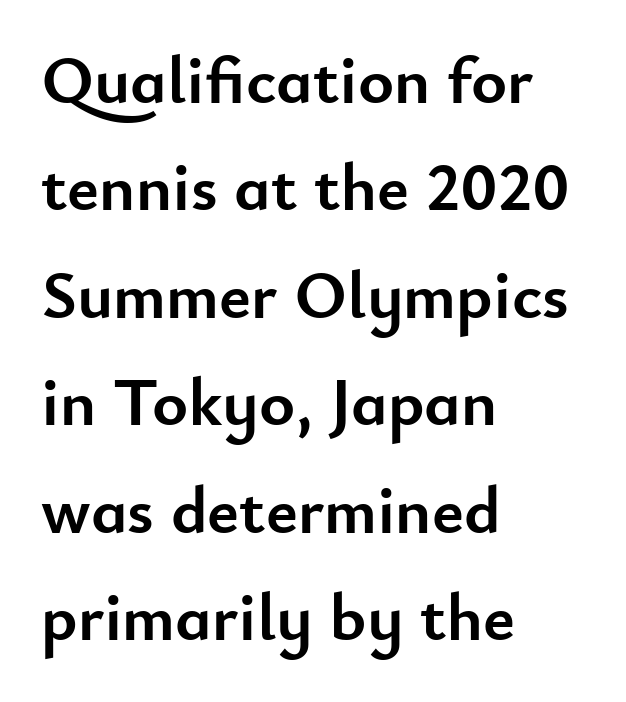
Varying glyph widths throughout — classic text-font behaviour. A clean baseline with only descenders dipping below it. You could call the tracking neutral — neither tight nor loose. Are there feet on the stems? There aren't — it's a sans.
